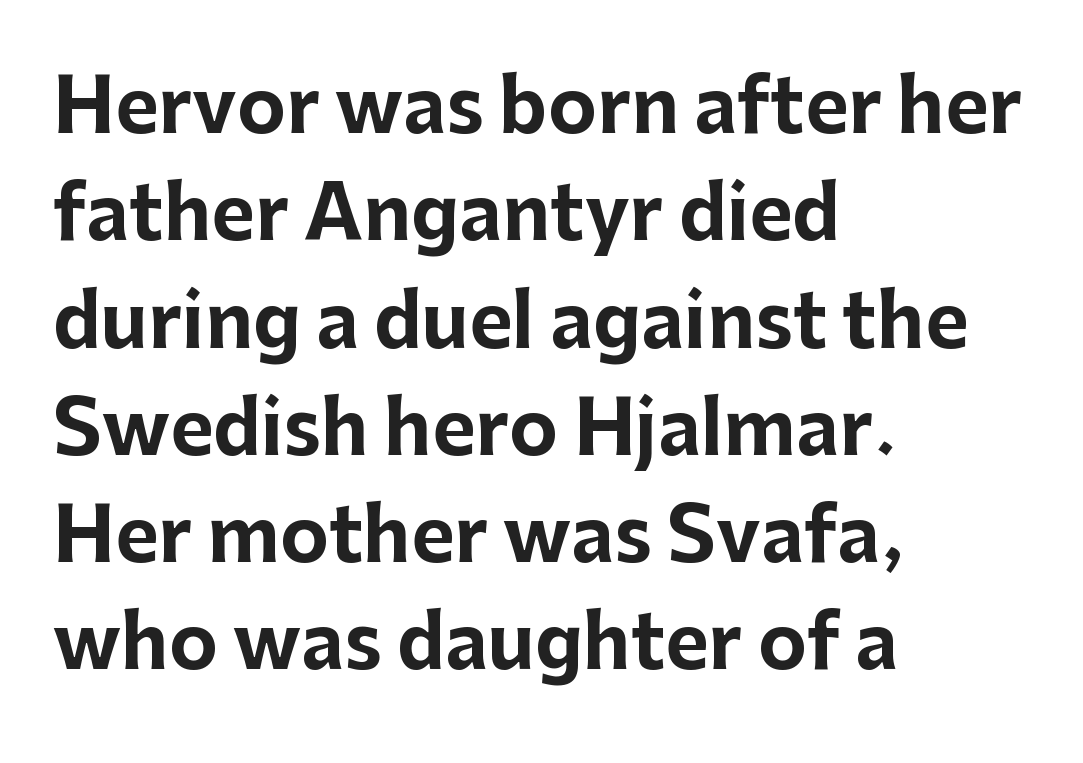
Q: Is the text bold? A: Yes.
Q: Is the text italic (slanted)? A: No, it is upright.
Q: Is the typeface a serif or a sans-serif typeface? A: Sans-serif.
Q: Is the text underlined? A: No.
Q: How is the paragraph aligned? A: Left-aligned.
Q: Is the spacing between letters normal or unusually wide? A: Normal.
Q: Is the spacing between lines tight, normal or loose? A: Normal.
Q: Width (condensed, normal, or wide)? A: Normal.
Q: Stroke contrast? A: Low.
Q: x-height? A: Medium.
Q: Monospaced? A: No.
